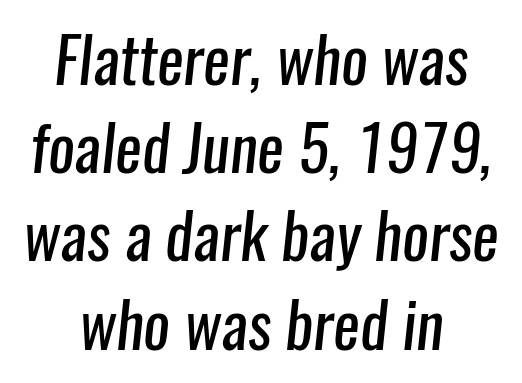
Is the letter spacing exaggerated? No — it looks like the ordinary default. If you folded the block vertically in half, each line would mirror itself in length. Looks like regular typesetting: each glyph gets only the width it needs. Lines of text with bare space underneath. No chunkiness to these letters — they're not bold.
